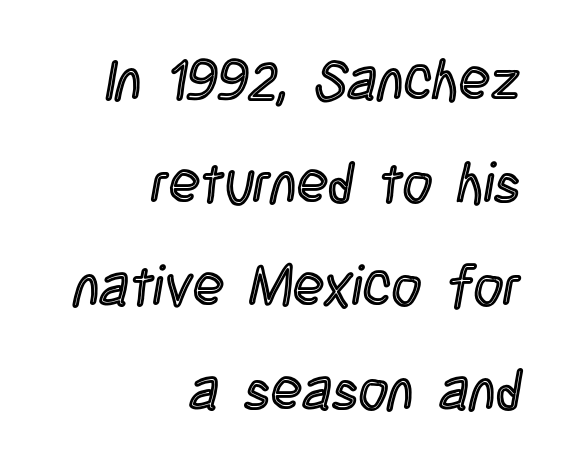
{"width": "condensed", "x_height": "large", "monospaced": "no", "underline": "no", "align": "right", "line_spacing_ratio": 1.81, "letter_spacing": "normal", "letter_spacing_em": 0.0, "glyph_px": 57}
